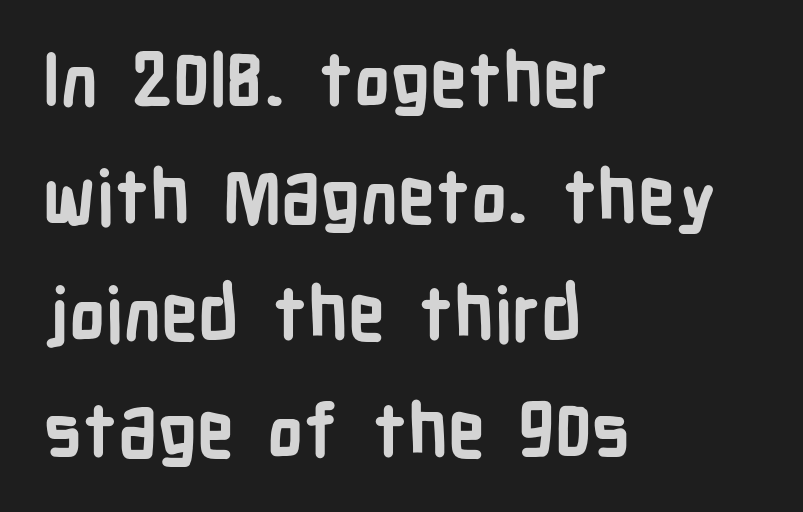
The image shows 74 px semibold, condensed sans-serif type, upright; set left-aligned, normal line spacing (1.58x), normal letter spacing, not underlined; low stroke contrast and a medium x-height.
